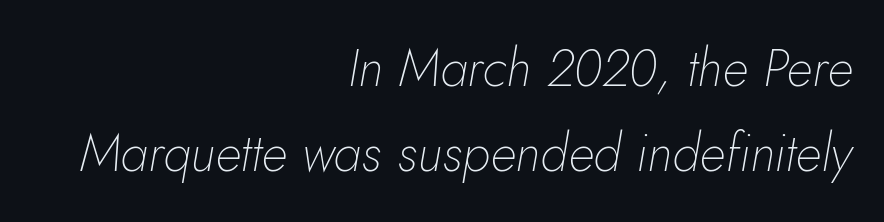
{"italic": "yes", "lean": "right", "slant_degrees": 10, "bold": "no", "weight": "thin", "width": "normal", "stroke_contrast": "low", "x_height": "small", "monospaced": "no", "underline": "no", "align": "right", "line_spacing": "normal", "line_spacing_ratio": 1.63, "letter_spacing": "normal", "letter_spacing_em": 0.0, "glyph_px": 52}
